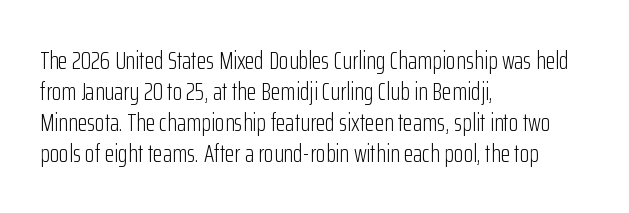
A light-to-regular cut is what we see here. Clear beneath every line of the passage. Vertical strokes here are truly vertical. The passage shown has conventional tracking throughout. Leftover space on each line is placed entirely after the last word.
